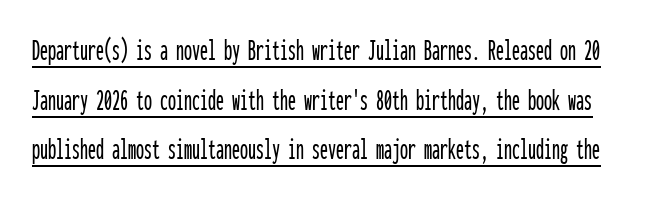
Q: Is the text italic (slanted)? A: No, it is upright.
Q: Is the typeface a serif or a sans-serif typeface? A: Sans-serif.
Q: Is the text underlined? A: Yes.
Q: Is the spacing between letters normal or unusually wide? A: Normal.
Q: Is the spacing between lines tight, normal or loose? A: Normal.
Q: Width (condensed, normal, or wide)? A: Condensed.
Q: Stroke contrast? A: Low.
Q: x-height? A: Medium.
Q: Monospaced? A: Yes.
